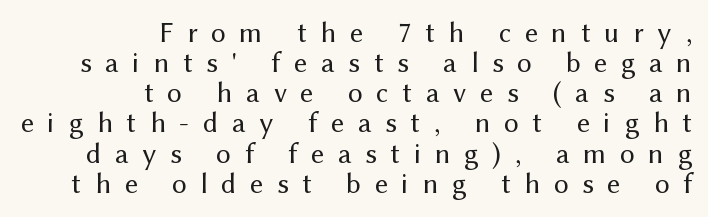
The strokes are not fattened; the text isn't bold. This is roman type, the default non-slanted kind. These lines are rendered in a variable-pitch font. No word sits above an underline. Letterform terminals end flat and unadorned throughout the passage.
